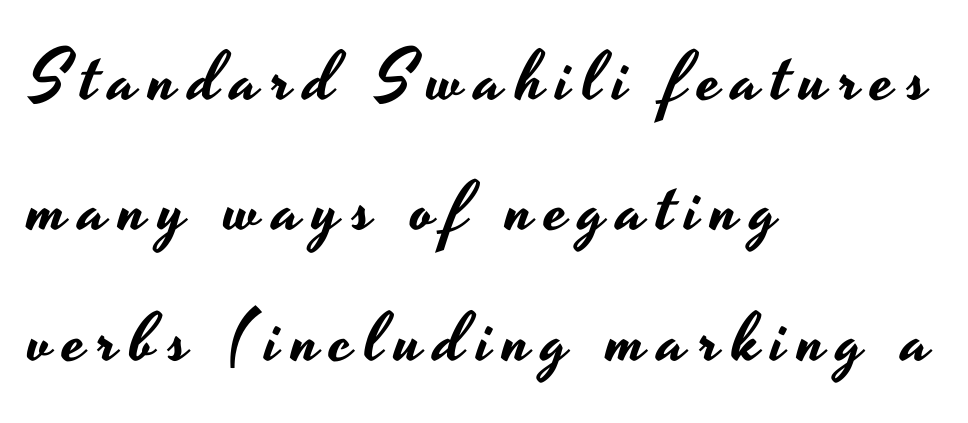
Q: Is the text italic (slanted)? A: Yes.
Q: Is the typeface a serif or a sans-serif typeface? A: Sans-serif.
Q: Is the text underlined? A: No.
Q: How is the paragraph aligned? A: Left-aligned.
Q: Width (condensed, normal, or wide)? A: Wide.
Q: Stroke contrast? A: Low.
Q: x-height? A: Small.
Q: Monospaced? A: No.
